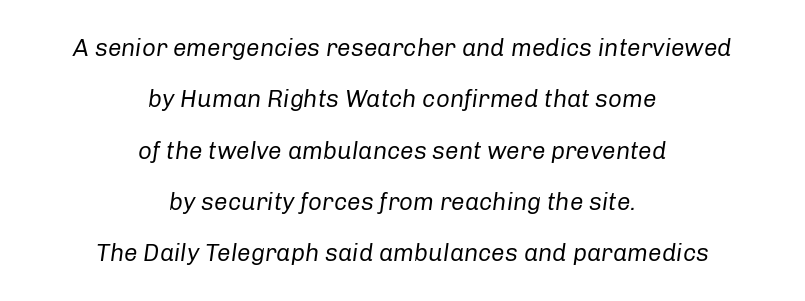
The image shows 24 px text type, italic (leaning right); set centered, loose line spacing (2.14x), normal letter spacing, not underlined.
